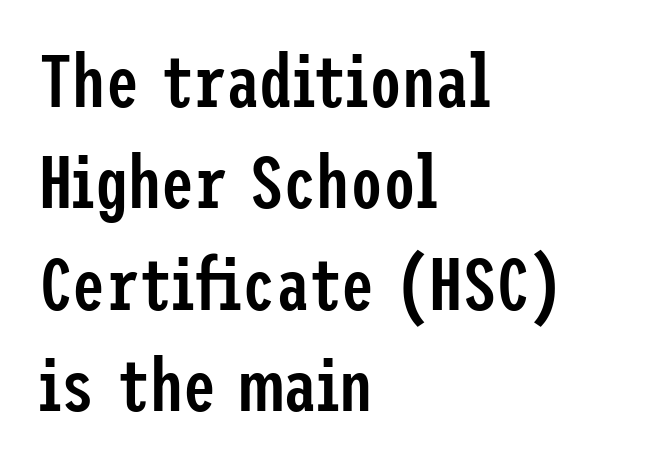
The type sits square on the baseline with zero lean. Check the space under the baseline: it is left empty. A typesetter would call this leading conventional body-copy spacing. Visually the block forms a straight wall on the left and a jagged coastline on the right. Stroke terminals: plain, sans-serif.
